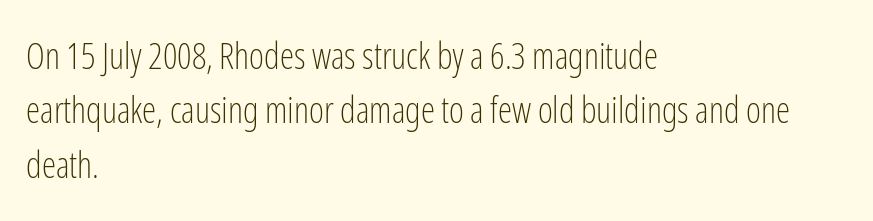
{"serif": "no", "italic": "no", "bold": "no", "weight": "light", "width": "condensed", "stroke_contrast": "low", "x_height": "medium", "monospaced": "no", "underline": "no", "align": "left", "line_spacing": "normal", "line_spacing_ratio": 1.51, "letter_spacing": "normal", "letter_spacing_em": 0.0, "glyph_px": 36}
